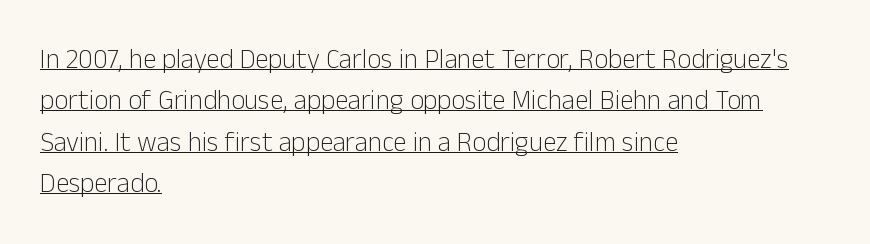
Q: Is the text bold? A: No.
Q: Is the text italic (slanted)? A: No, it is upright.
Q: Is the text underlined? A: Yes.
Q: How is the paragraph aligned? A: Left-aligned.
Q: Is the spacing between letters normal or unusually wide? A: Normal.
Q: Is the spacing between lines tight, normal or loose? A: Normal.
